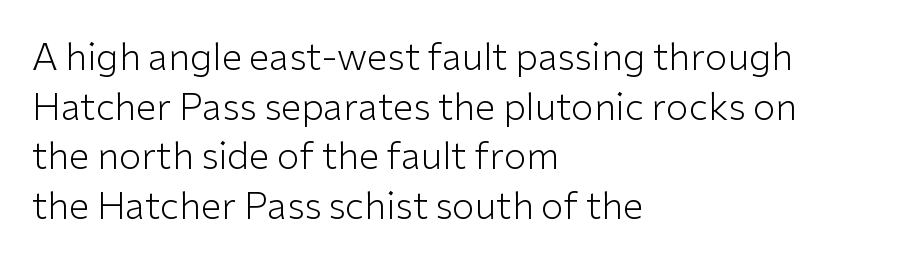
Q: Is the text bold? A: No.
Q: Is the text italic (slanted)? A: No, it is upright.
Q: Is the typeface a serif or a sans-serif typeface? A: Sans-serif.
Q: Is the text underlined? A: No.
Q: How is the paragraph aligned? A: Left-aligned.
Q: Is the spacing between letters normal or unusually wide? A: Normal.
Q: Is the spacing between lines tight, normal or loose? A: Normal.
Q: Width (condensed, normal, or wide)? A: Normal.
Q: Stroke contrast? A: Low.
Q: x-height? A: Medium.
Q: Monospaced? A: No.
